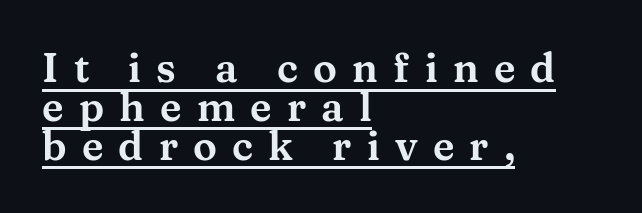
{"serif": "yes", "italic": "no", "width": "wide", "stroke_contrast": "medium", "x_height": "medium", "monospaced": "no", "underline": "yes", "align": "left", "line_spacing": "tight", "line_spacing_ratio": 0.97, "letter_spacing": "wide", "letter_spacing_em": 0.38, "glyph_px": 40}
